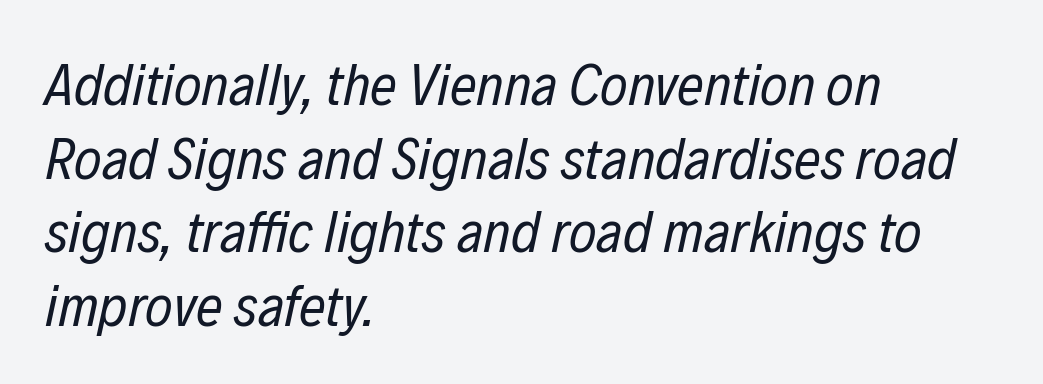
Q: Is the text bold? A: No.
Q: Is the text italic (slanted)? A: Yes, it leans right by about 12 degrees.
Q: Is the text underlined? A: No.
Q: How is the paragraph aligned? A: Left-aligned.
Q: Is the spacing between letters normal or unusually wide? A: Normal.
Q: Is the spacing between lines tight, normal or loose? A: Normal.
Q: Width (condensed, normal, or wide)? A: Condensed.
Q: Stroke contrast? A: Low.
Q: x-height? A: Medium.
Q: Monospaced? A: No.
